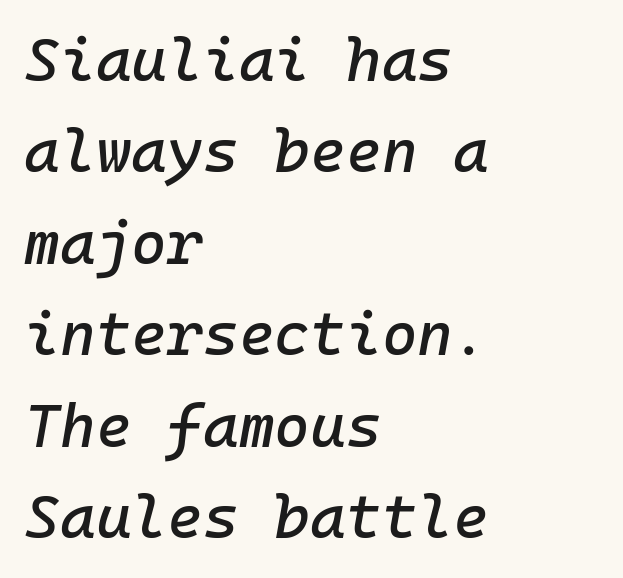
The lines in this sample share a left origin and differ only in where they stop. The gap between lines stays unmarked. In terms of letterspacing, this is plain default setting. The letters march in equal steps, a hallmark of fixed-pitch type. Interline gaps are of average width in this sample.
